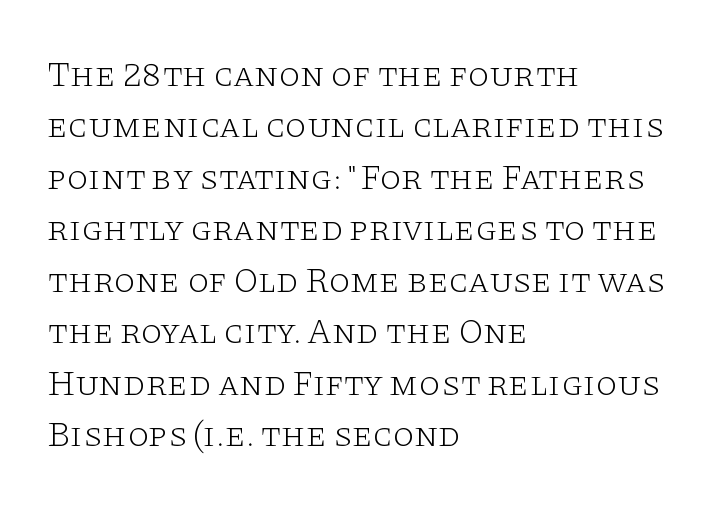
Q: Is the text bold? A: No.
Q: Is the text italic (slanted)? A: No, it is upright.
Q: Is the typeface a serif or a sans-serif typeface? A: Serif.
Q: Is the text underlined? A: No.
Q: How is the paragraph aligned? A: Left-aligned.
Q: Is the spacing between letters normal or unusually wide? A: Normal.
Q: Is the spacing between lines tight, normal or loose? A: Normal.
Q: Width (condensed, normal, or wide)? A: Wide.
Q: Stroke contrast? A: Low.
Q: x-height? A: Large.
Q: Monospaced? A: No.
